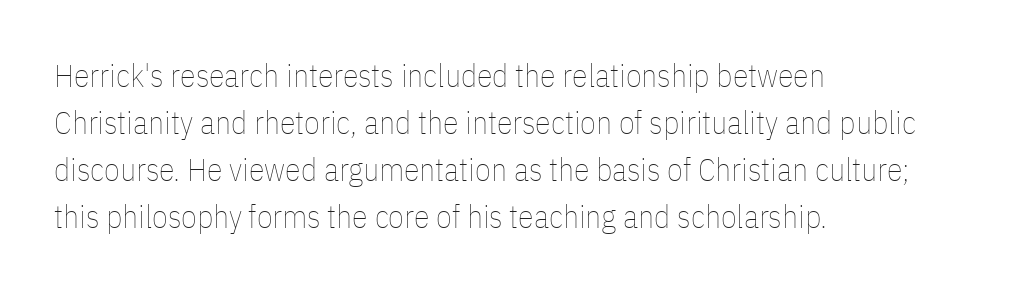
Q: Is the text bold? A: No.
Q: Is the text italic (slanted)? A: No, it is upright.
Q: Is the text underlined? A: No.
Q: How is the paragraph aligned? A: Left-aligned.
Q: Is the spacing between letters normal or unusually wide? A: Normal.
Q: Is the spacing between lines tight, normal or loose? A: Normal.
Q: Width (condensed, normal, or wide)? A: Condensed.
Q: Stroke contrast? A: Low.
Q: x-height? A: Medium.
Q: Monospaced? A: No.
